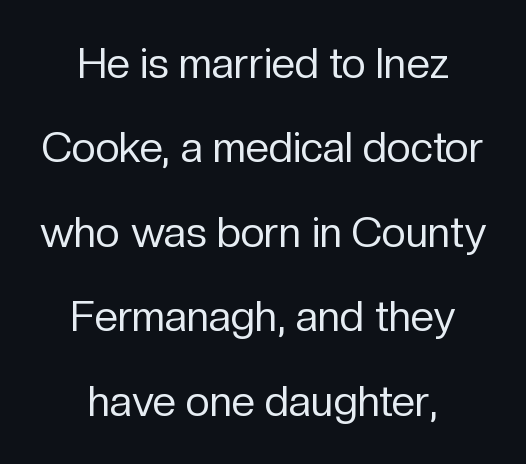
Q: Is the text bold? A: No.
Q: Is the text italic (slanted)? A: No, it is upright.
Q: Is the typeface a serif or a sans-serif typeface? A: Sans-serif.
Q: Is the text underlined? A: No.
Q: How is the paragraph aligned? A: Centered.
Q: Is the spacing between letters normal or unusually wide? A: Normal.
Q: Is the spacing between lines tight, normal or loose? A: Loose.
Q: Width (condensed, normal, or wide)? A: Normal.
Q: Stroke contrast? A: Low.
Q: x-height? A: Medium.
Q: Monospaced? A: No.
